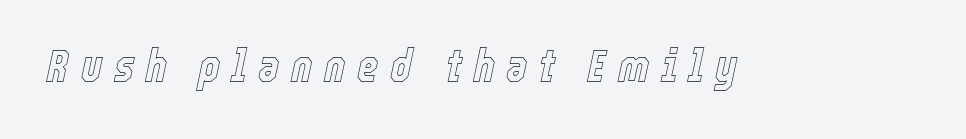
The image shows 46 px condensed type, italic (leaning right); set unusually wide letter spacing (+0.25 em), not underlined; a medium x-height.
